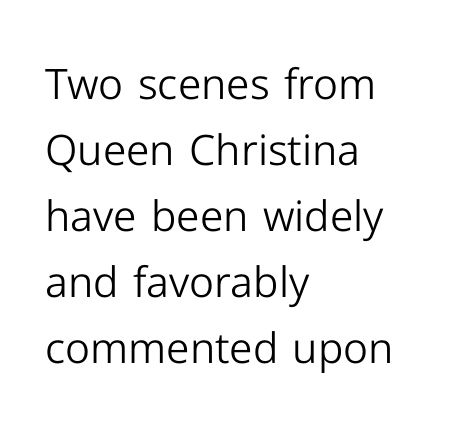
The image shows 42 px light sans-serif type, upright; set left-aligned, normal line spacing (1.57x), normal letter spacing, not underlined; low stroke contrast and a medium x-height.
